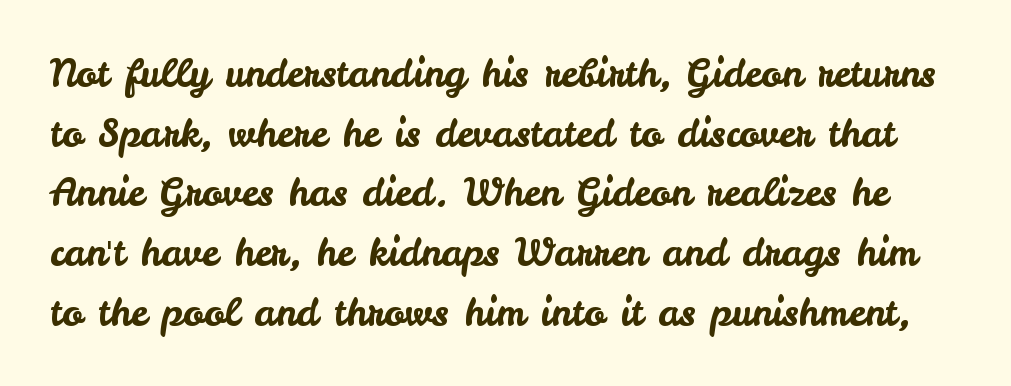
The image shows 38 px sans-serif type; set normal line spacing (1.57x), normal letter spacing, not underlined; low stroke contrast and a small x-height.
